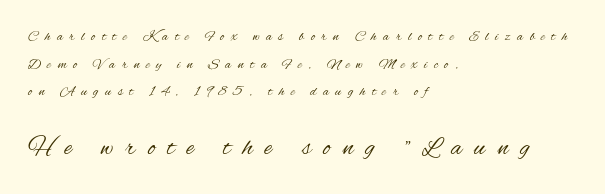
The image shows 26 px text type; set left-aligned, loose line spacing (1.97x), unusually wide letter spacing (+0.47 em), not underlined; the second (bottom) block is 1.86x larger.
